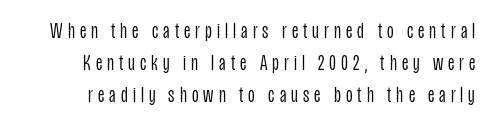
Q: Is the text bold? A: No.
Q: Is the text italic (slanted)? A: No, it is upright.
Q: Is the text underlined? A: No.
Q: Is the spacing between letters normal or unusually wide? A: Unusually wide.
Q: Is the spacing between lines tight, normal or loose? A: Normal.
